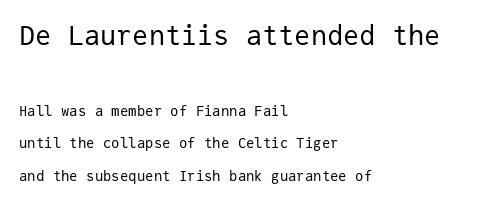
Q: Is the text bold? A: No.
Q: Is the text italic (slanted)? A: No, it is upright.
Q: Is the text underlined? A: No.
Q: How is the paragraph aligned? A: Left-aligned.
Q: Is the spacing between letters normal or unusually wide? A: Normal.
Q: Is the spacing between lines tight, normal or loose? A: Loose.
Q: Which block of text is set in a larger size, the first (top) or the second (bottom)? A: The first (top) one.
